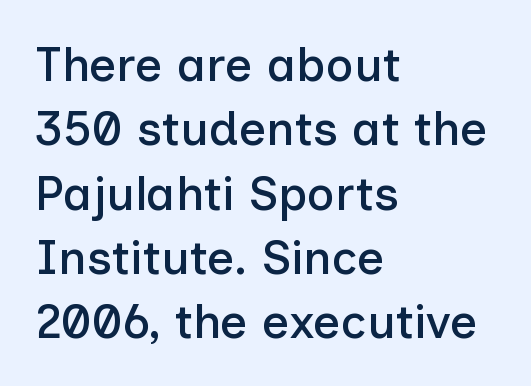
The image shows 48 px sans-serif type, upright; set left-aligned, normal line spacing (1.34x), normal letter spacing, not underlined; low stroke contrast and a medium x-height.
